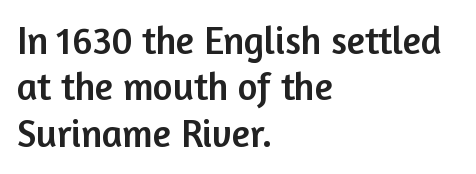
The image shows 38 px sans-serif type, upright; set left-aligned, line spacing 1.22x, normal letter spacing, not underlined; low stroke contrast and a medium x-height.
